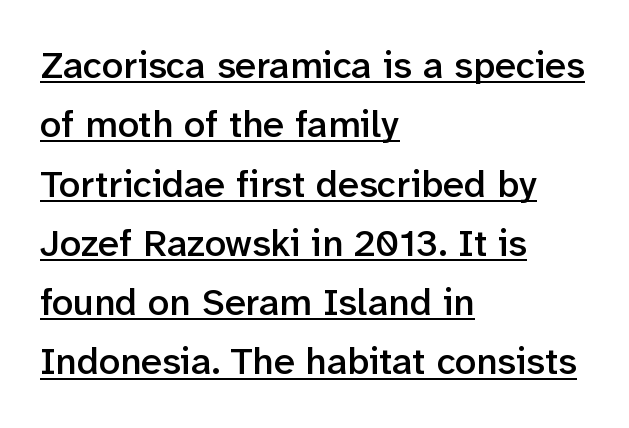
Is the block centered? No — it sits flush against the left margin. Looks like regular typesetting: each glyph gets only the width it needs. Unlike a traditional serif, this face leaves its strokes unadorned. Descenders here cross a horizontal rule under the line. The sample has been set in demibold, a notch under bold. The line texture is even and compact thanks to regular tracking.
